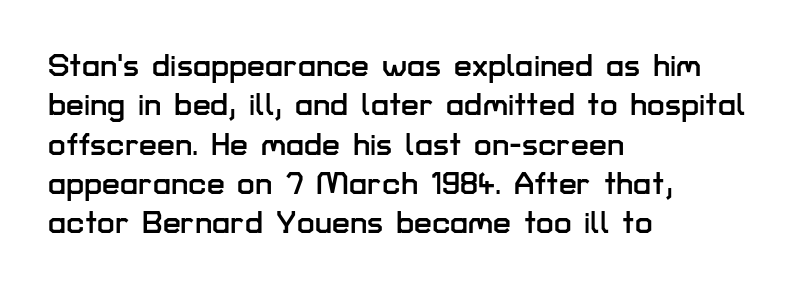
The image shows 32 px sans-serif type, upright; set left-aligned, line spacing 1.23x, normal letter spacing, not underlined; low stroke contrast and a medium x-height.
